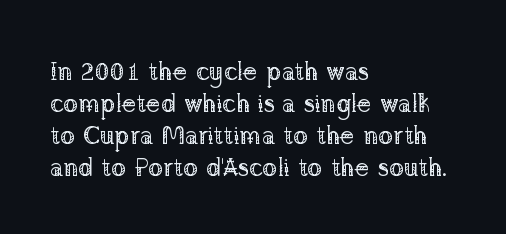
Q: Is the text bold? A: No.
Q: Is the text italic (slanted)? A: No, it is upright.
Q: Is the text underlined? A: No.
Q: How is the paragraph aligned? A: Left-aligned.
Q: Is the spacing between letters normal or unusually wide? A: Normal.
Q: Is the spacing between lines tight, normal or loose? A: Normal.
